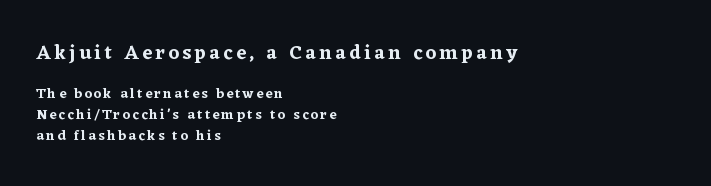
{"italic": "no", "underline": "no", "align": "left", "line_spacing": "normal", "line_spacing_ratio": 1.51, "larger_block": "first", "size_ratio": 1.43, "glyph_px": 20}
